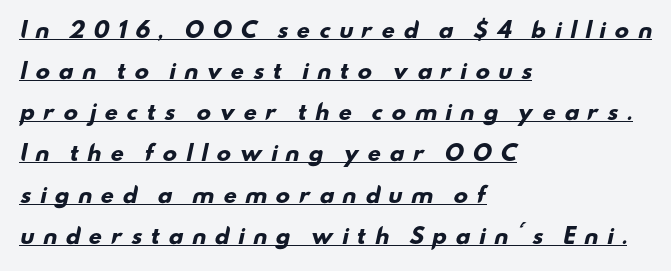
The image shows 21 px bold type; set left-aligned, loose line spacing (1.96x), unusually wide letter spacing (+0.38 em), underlined.
